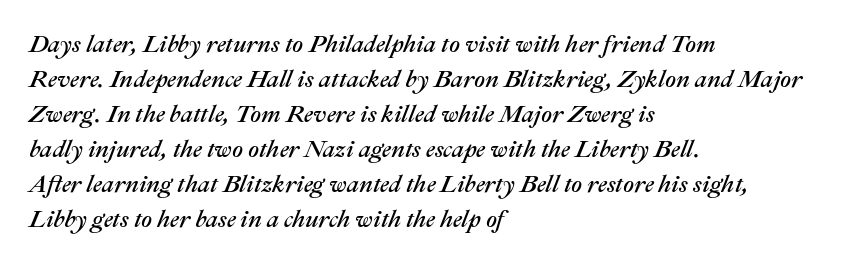
The image shows 24 px text type, italic (leaning right); set left-aligned, normal line spacing (1.46x), normal letter spacing, not underlined.
